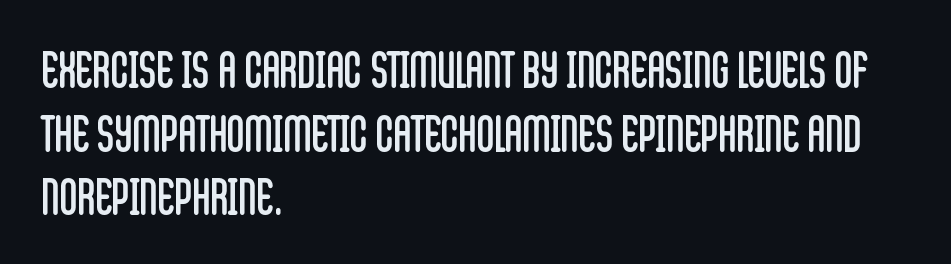
{"serif": "no", "italic": "no", "bold": "no", "weight": "regular", "width": "condensed", "stroke_contrast": "low", "x_height": "large", "monospaced": "no", "underline": "no", "align": "left", "line_spacing": "normal", "line_spacing_ratio": 1.3, "letter_spacing": "normal", "letter_spacing_em": 0.0, "glyph_px": 49}
